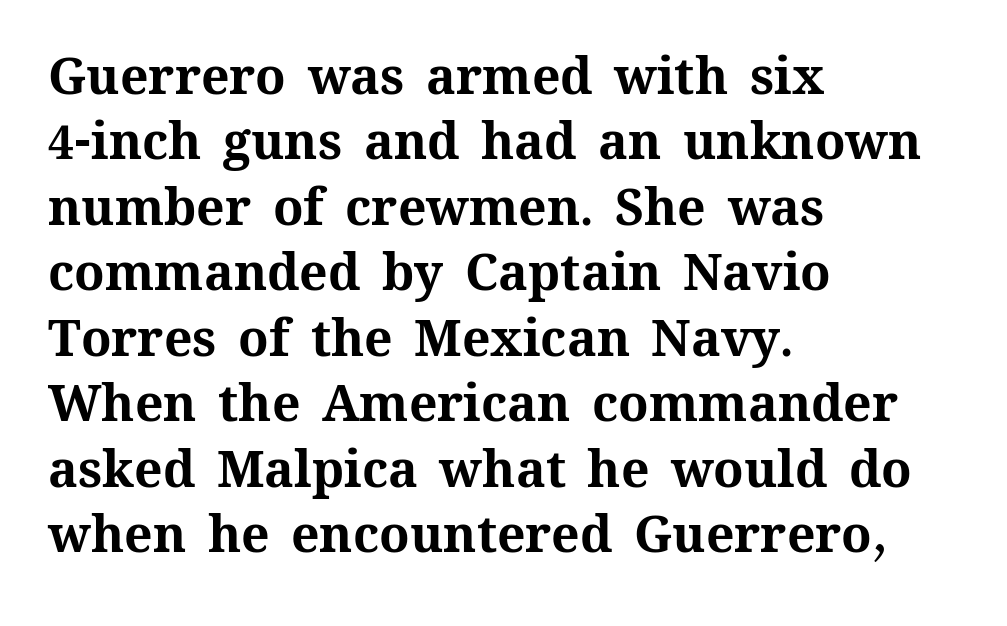
The image shows 50 px bold type, upright; set left-aligned, normal line spacing (1.31x), normal letter spacing, not underlined; medium stroke contrast and a medium x-height.
